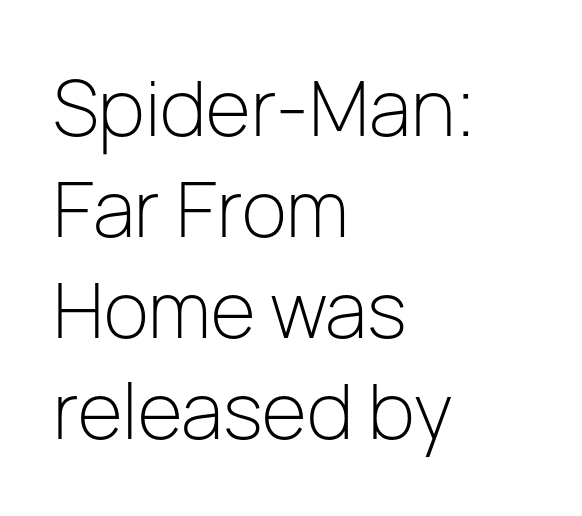
The image shows 77 px light sans-serif type, upright; set left-aligned, normal line spacing (1.31x), normal letter spacing, not underlined; low stroke contrast and a medium x-height.
